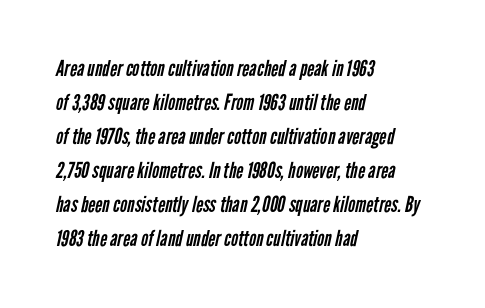
Q: Is the text bold? A: No.
Q: Is the text underlined? A: No.
Q: How is the paragraph aligned? A: Left-aligned.
Q: Is the spacing between letters normal or unusually wide? A: Normal.
Q: Is the spacing between lines tight, normal or loose? A: Normal.
